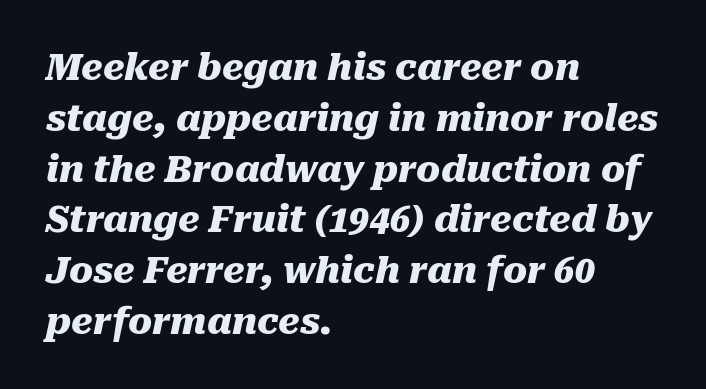
{"italic": "yes", "lean": "right", "slant_degrees": 10, "bold": "yes", "weight": "heavy", "width": "normal", "stroke_contrast": "medium", "x_height": "medium", "monospaced": "no", "underline": "no", "align": "left", "line_spacing": "normal", "line_spacing_ratio": 1.41, "letter_spacing": "normal", "letter_spacing_em": 0.0, "glyph_px": 36}
